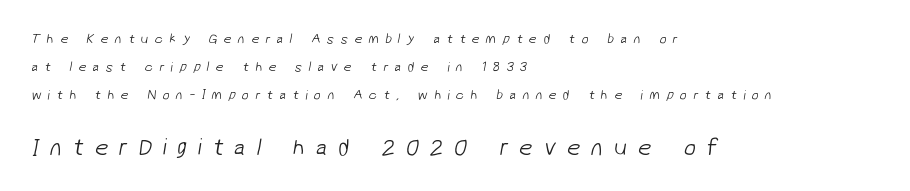
{"bold": "no", "underline": "no", "align": "left", "line_spacing": "loose", "line_spacing_ratio": 2.01, "letter_spacing": "wide", "letter_spacing_em": 0.45, "larger_block": "second", "size_ratio": 1.71, "glyph_px": 24}
